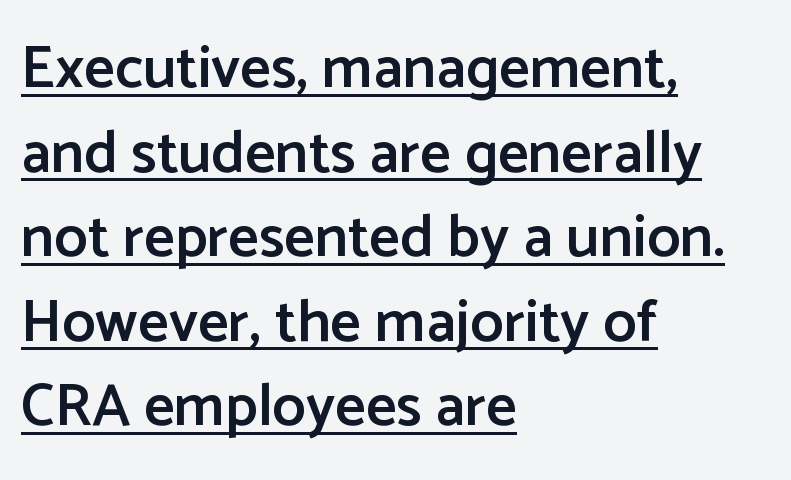
The image shows 60 px semibold sans-serif type, upright; set left-aligned, normal line spacing (1.41x), normal letter spacing, underlined; low stroke contrast and a medium x-height.
